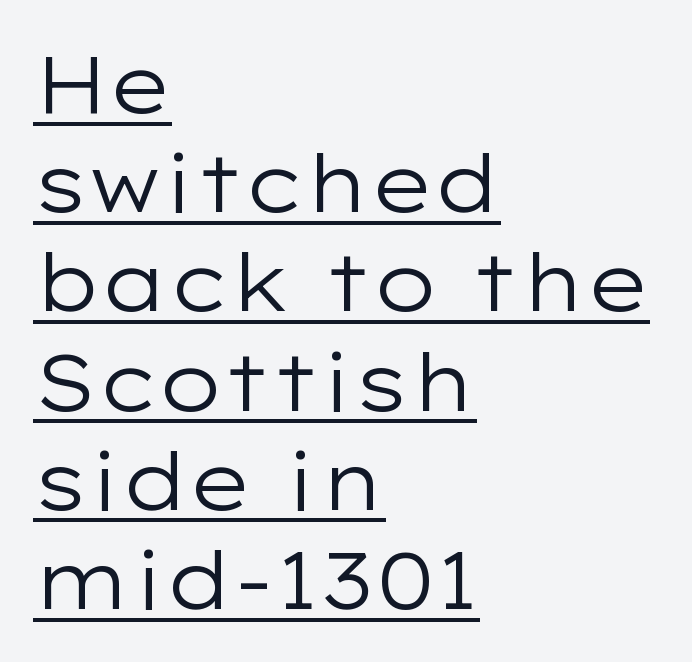
Note the varied advance widths — an 'i' is clearly narrower than an 'm'. Weight: regular or lighter. You can see a thin bar hugging the bottom of the glyphs. Characters follow at the spacing the type designer built in.
